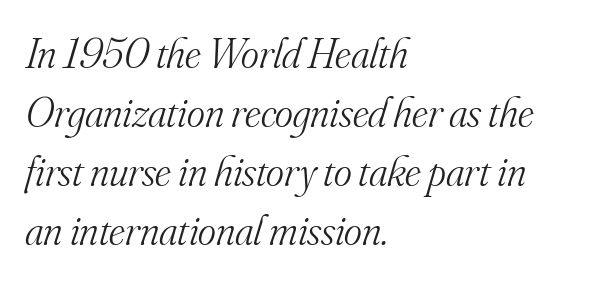
{"serif": "yes", "italic": "yes", "lean": "right", "slant_degrees": 16, "bold": "no", "weight": "light", "width": "normal", "stroke_contrast": "medium", "x_height": "small", "monospaced": "no", "underline": "no", "align": "left", "line_spacing": "normal", "line_spacing_ratio": 1.37, "letter_spacing": "normal", "letter_spacing_em": 0.0, "glyph_px": 43}
